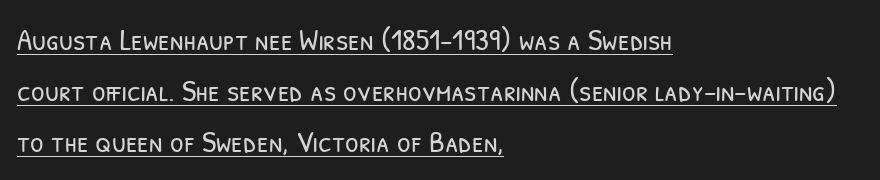
Glance below the letters and you will spot a drawn line. The font sits on the lighter half of the weight spectrum, regular included. A typesetter would call this proportional, since set widths differ per character. In terms of letterform style, serifs are entirely absent. Horizontally, the lines are justified to the leading edge only.
